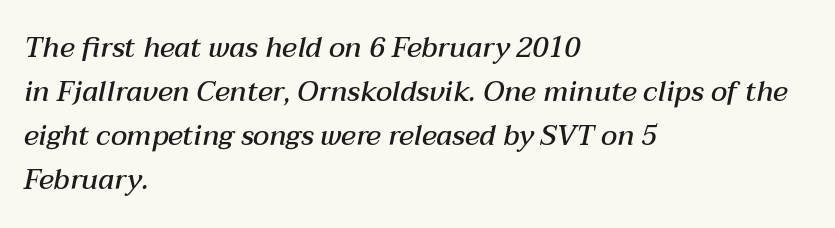
Q: Is the text bold? A: Semi-bold.
Q: Is the text italic (slanted)? A: Yes, it leans right by about 12 degrees.
Q: Is the text underlined? A: No.
Q: How is the paragraph aligned? A: Left-aligned.
Q: Is the spacing between letters normal or unusually wide? A: Normal.
Q: Is the spacing between lines tight, normal or loose? A: Normal.
Q: Width (condensed, normal, or wide)? A: Normal.
Q: Stroke contrast? A: Medium.
Q: x-height? A: Medium.
Q: Monospaced? A: No.
